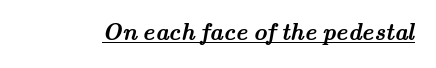
The image shows 23 px bold type; set normal letter spacing, underlined.
